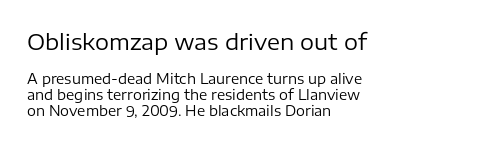
Q: Is the text bold? A: No.
Q: Is the text italic (slanted)? A: No, it is upright.
Q: Is the text underlined? A: No.
Q: How is the paragraph aligned? A: Left-aligned.
Q: Is the spacing between letters normal or unusually wide? A: Normal.
Q: Is the spacing between lines tight, normal or loose? A: Tight.
Q: Which block of text is set in a larger size, the first (top) or the second (bottom)? A: The first (top) one.
